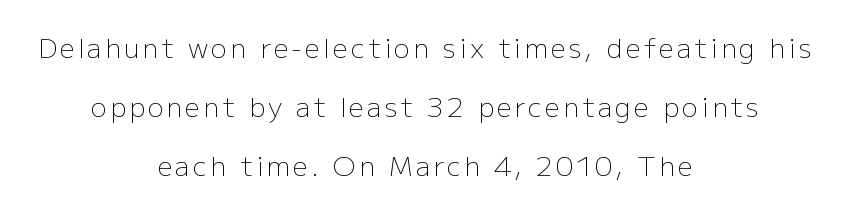
Q: Is the text bold? A: No.
Q: Is the text italic (slanted)? A: No, it is upright.
Q: Is the text underlined? A: No.
Q: How is the paragraph aligned? A: Centered.
Q: Is the spacing between lines tight, normal or loose? A: Loose.
